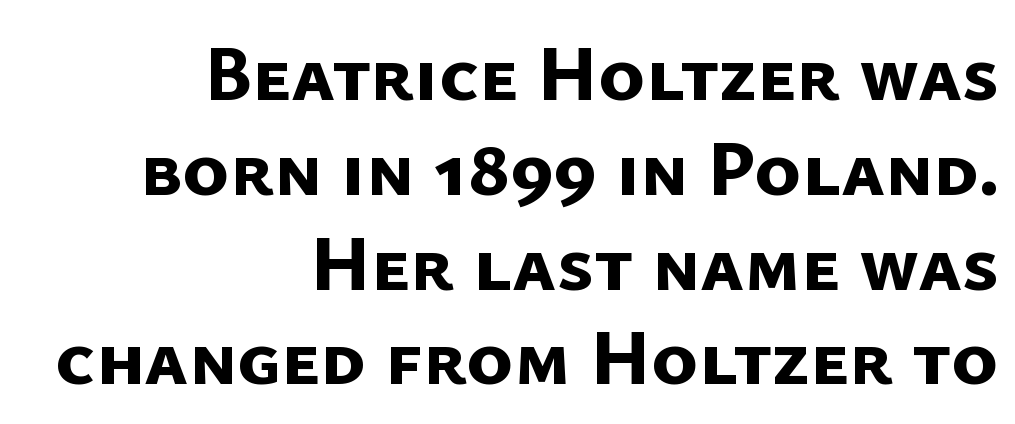
Q: Is the text bold? A: Yes.
Q: Is the typeface a serif or a sans-serif typeface? A: Sans-serif.
Q: Is the text underlined? A: No.
Q: How is the paragraph aligned? A: Right-aligned.
Q: Is the spacing between letters normal or unusually wide? A: Normal.
Q: Width (condensed, normal, or wide)? A: Normal.
Q: Stroke contrast? A: Low.
Q: x-height? A: Medium.
Q: Monospaced? A: No.
